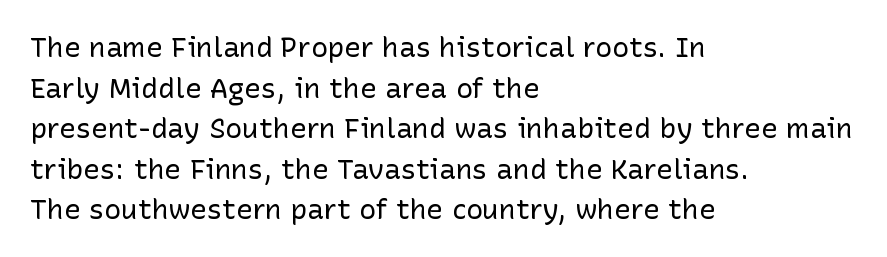
Think of a printed novel: that variable character pitch is what you see here. The strokes carry an ordinary text weight at most. Short and long lines alike share a common starting point at left. The designer went with a sans here, leaving each stem footless. The face used here is rendered with its standard letterfit. Any mark beneath the type? The region is blank.
